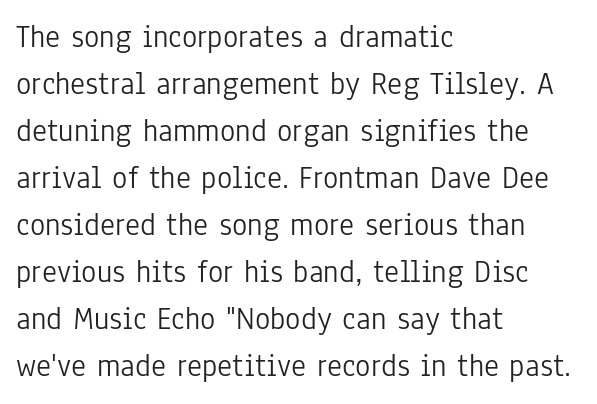
Q: Is the text bold? A: No.
Q: Is the text italic (slanted)? A: No, it is upright.
Q: Is the typeface a serif or a sans-serif typeface? A: Sans-serif.
Q: Is the text underlined? A: No.
Q: How is the paragraph aligned? A: Left-aligned.
Q: Is the spacing between letters normal or unusually wide? A: Normal.
Q: Is the spacing between lines tight, normal or loose? A: Normal.
Q: Width (condensed, normal, or wide)? A: Condensed.
Q: Stroke contrast? A: Low.
Q: x-height? A: Medium.
Q: Monospaced? A: No.
